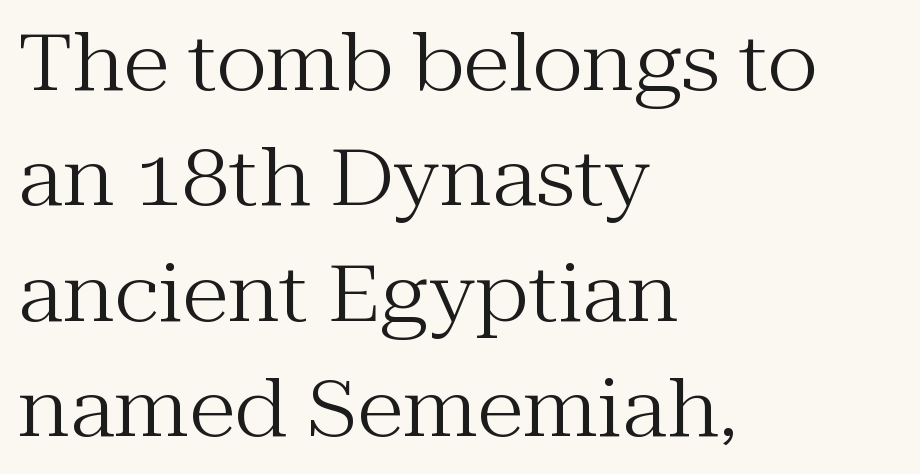
Every row of glyphs begins at an identical x-position on the left. Nobody drew a line under any word here. The typesetting does not lean heavy: it is not bold. This is roman type, the default non-slanted kind.
